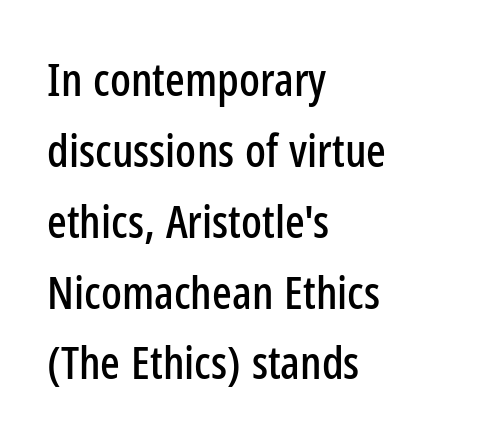
Q: Is the text italic (slanted)? A: No, it is upright.
Q: Is the typeface a serif or a sans-serif typeface? A: Sans-serif.
Q: Is the text underlined? A: No.
Q: How is the paragraph aligned? A: Left-aligned.
Q: Is the spacing between letters normal or unusually wide? A: Normal.
Q: Is the spacing between lines tight, normal or loose? A: Normal.
Q: Width (condensed, normal, or wide)? A: Condensed.
Q: Stroke contrast? A: Low.
Q: x-height? A: Medium.
Q: Monospaced? A: No.
